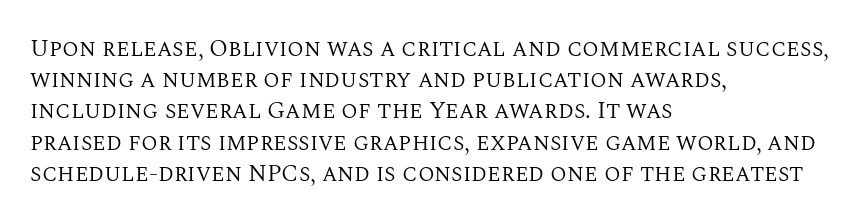
The ragged edge is on the right, which tells us the setting is flush left. The passage shown is not underscored anywhere. These lines were composed using upright roman letters. This sample uses plain, unmodified letter spacing. Reading down the column, the eye jumps a familiar distance to each next line.
